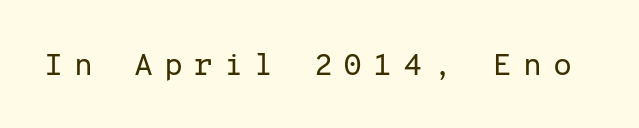
There is plenty of visible air inserted between adjacent glyphs. Notice how the stems are strictly vertical — no italics here. Check under the words: just untouched page. Nope, no serifs anywhere on these letters. The face used here is monospaced, like something from a code editor.
